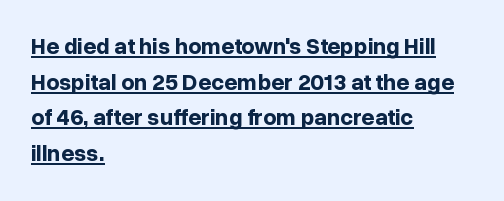
The image shows 23 px bold type, upright; set left-aligned, normal line spacing (1.55x), normal letter spacing, underlined.
